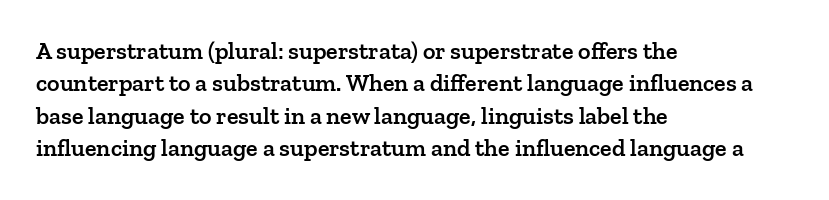
Q: Is the text bold? A: Semi-bold.
Q: Is the text italic (slanted)? A: No, it is upright.
Q: Is the text underlined? A: No.
Q: How is the paragraph aligned? A: Left-aligned.
Q: Is the spacing between letters normal or unusually wide? A: Normal.
Q: Is the spacing between lines tight, normal or loose? A: Normal.
